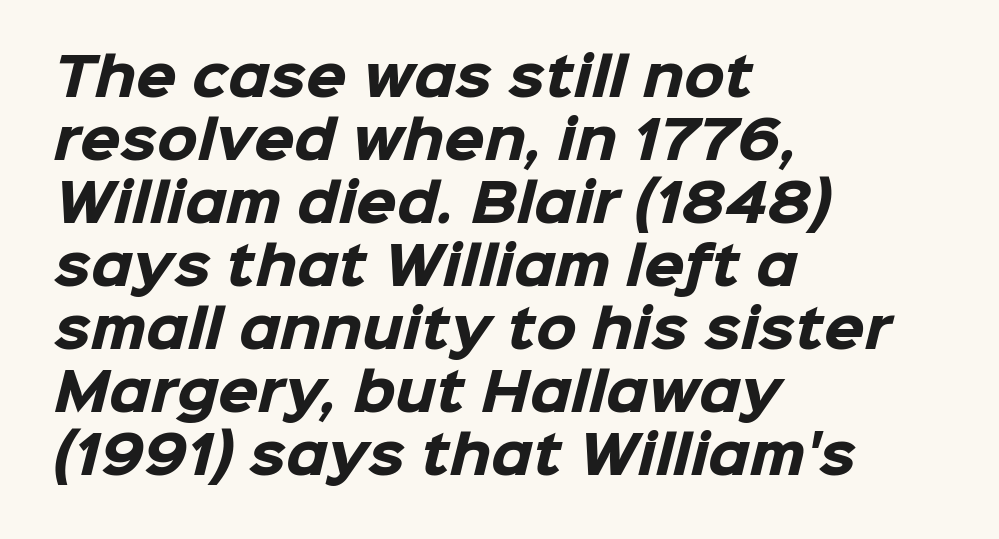
The image shows 52 px heavy sans-serif type; set left-aligned, line spacing 1.21x, normal letter spacing, not underlined; low stroke contrast and a medium x-height.
